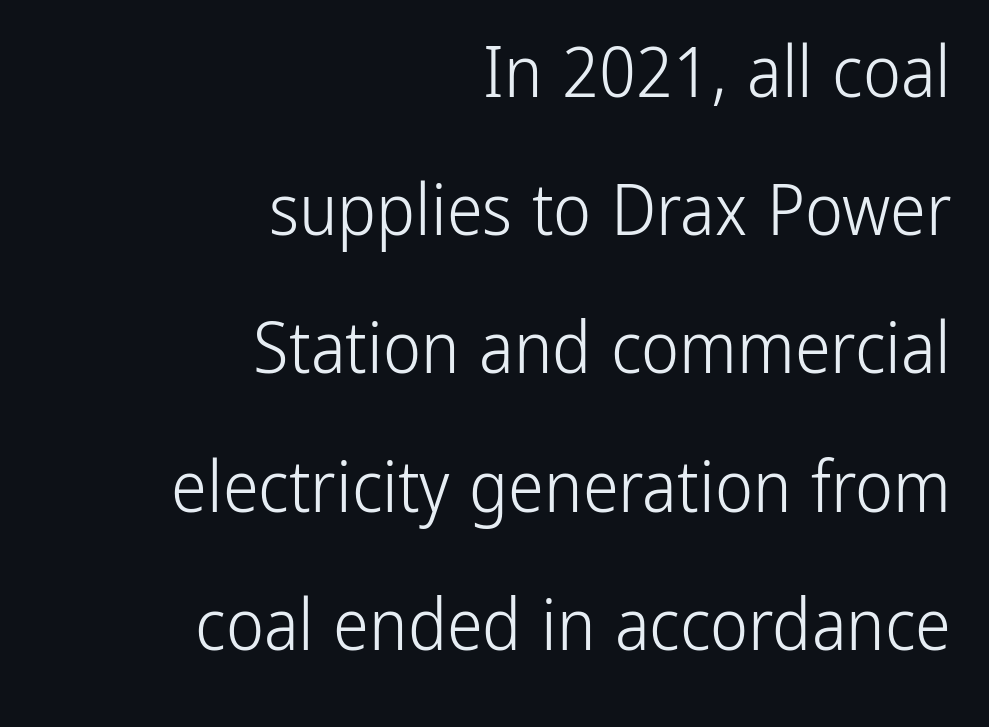
The image shows 72 px light, condensed sans-serif type, upright; set right-aligned, loose line spacing (1.92x), normal letter spacing, not underlined; low stroke contrast and a medium x-height.
